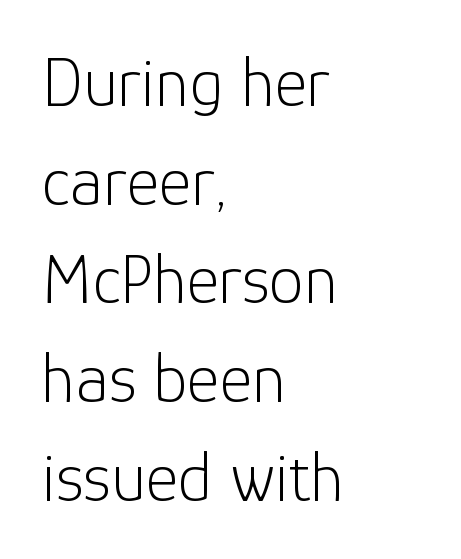
No italicization has been applied; the sample stays upright. Interline gaps are of average width in this sample. These lines are composed in type without serifs. The area under the type is left untouched. Is the letter spacing exaggerated? No — it looks like the ordinary default. Horizontally, the lines are justified to the leading edge only.
